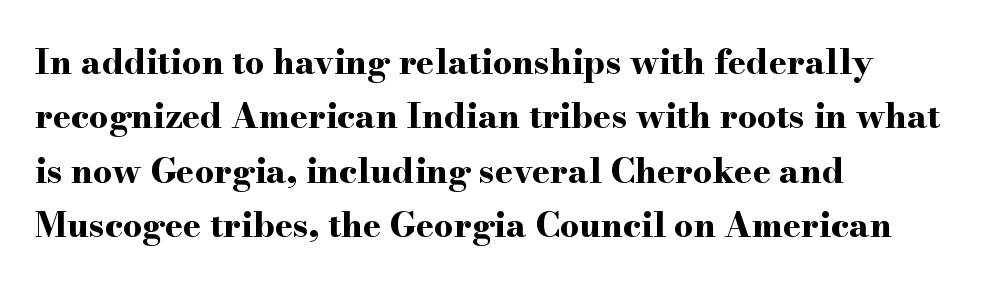
{"serif": "yes", "italic": "no", "bold": "yes", "weight": "bold", "width": "wide", "stroke_contrast": "high", "x_height": "small", "monospaced": "no", "underline": "no", "align": "left", "line_spacing": "normal", "line_spacing_ratio": 1.6, "letter_spacing": "normal", "letter_spacing_em": 0.0, "glyph_px": 34}
